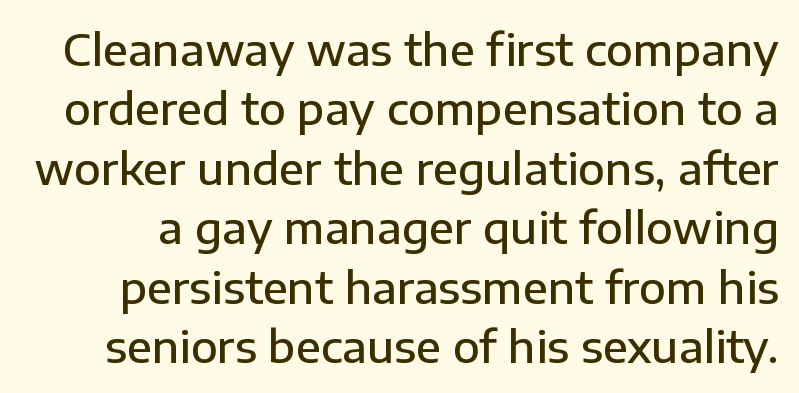
The image shows 44 px semibold sans-serif type, upright; set normal line spacing (1.35x), normal letter spacing, not underlined; low stroke contrast and a medium x-height.
